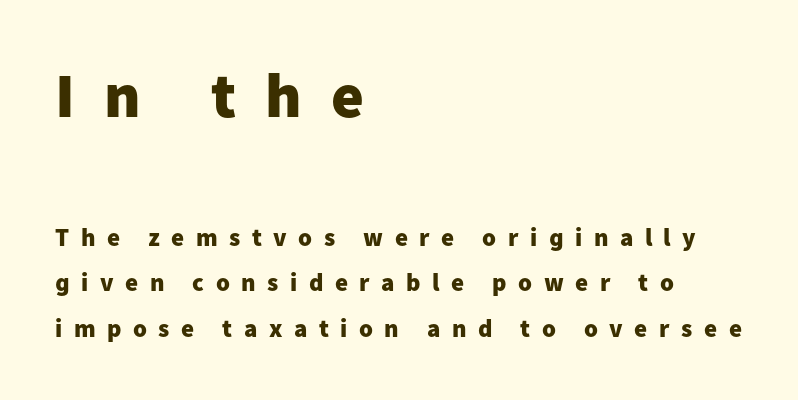
Stroke thickness is high; the sample reads as a true bold. Italic? Not at all — the glyphs are vertical. The paragraph has a hard left edge and a soft right edge. Type without underlining. The composition opens big and finishes small. Students, note that the glyphs here are deliberately spaced far apart.
